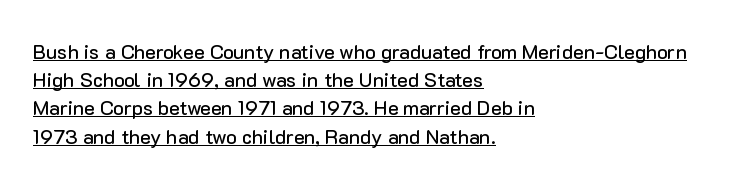
The image shows 20 px text type, upright; set left-aligned, normal line spacing (1.41x), normal letter spacing, underlined.
